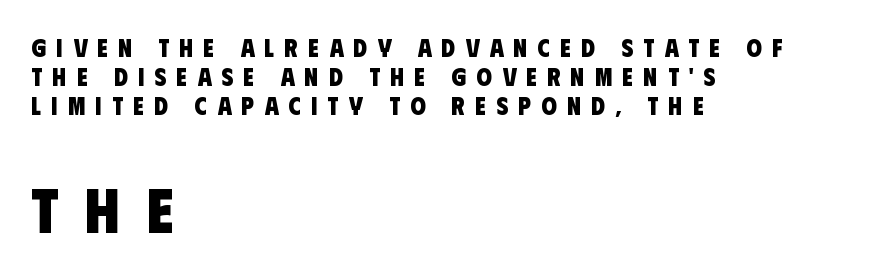
Q: Is the text bold? A: Yes.
Q: Is the typeface a serif or a sans-serif typeface? A: Sans-serif.
Q: Is the text underlined? A: No.
Q: How is the paragraph aligned? A: Left-aligned.
Q: Is the spacing between letters normal or unusually wide? A: Unusually wide.
Q: Which block of text is set in a larger size, the first (top) or the second (bottom)? A: The second (bottom) one.
Q: Width (condensed, normal, or wide)? A: Condensed.
Q: Stroke contrast? A: Low.
Q: x-height? A: Large.
Q: Monospaced? A: No.
